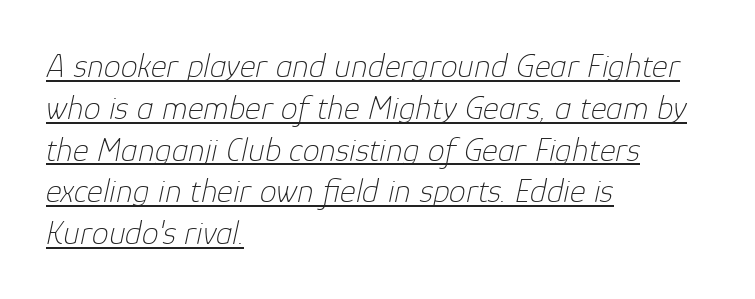
Q: Is the text bold? A: No.
Q: Is the text italic (slanted)? A: Yes, it leans right by about 12 degrees.
Q: Is the text underlined? A: Yes.
Q: How is the paragraph aligned? A: Left-aligned.
Q: Is the spacing between letters normal or unusually wide? A: Normal.
Q: Width (condensed, normal, or wide)? A: Normal.
Q: Stroke contrast? A: Low.
Q: x-height? A: Medium.
Q: Monospaced? A: No.
